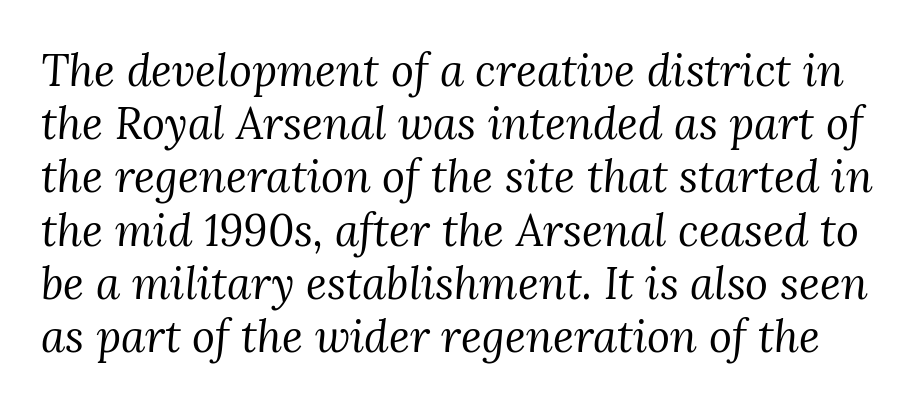
{"serif": "yes", "italic": "yes", "lean": "right", "slant_degrees": 3, "bold": "no", "weight": "regular", "width": "normal", "stroke_contrast": "medium", "x_height": "medium", "monospaced": "no", "underline": "no", "line_spacing_ratio": 1.21, "letter_spacing": "normal", "letter_spacing_em": 0.0, "glyph_px": 44}
